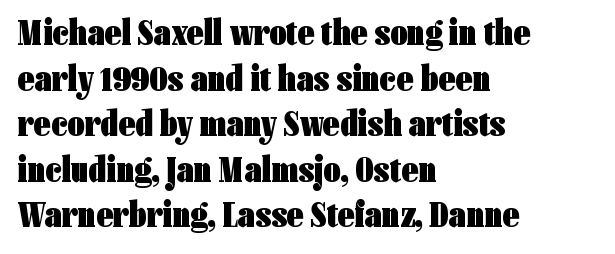
Do the letters lean? They stand straight. To sum up the face: it is a sans, with no serifs. Quick note: underline off. A student would call this left alignment; a typographer would say flush left, rag right. Glyph-to-glyph distance matches everyday printed text.
